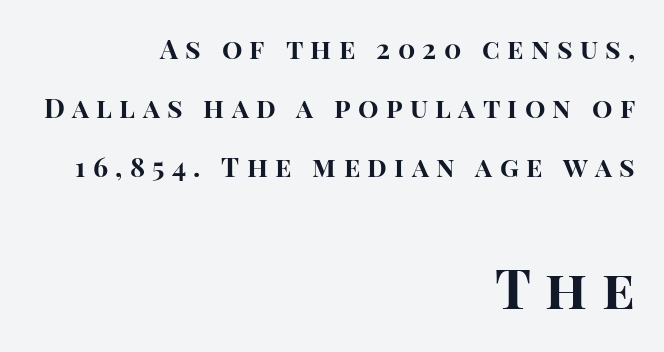
If you drew a ruler down the right edge, every line would touch it. Strong, thick strokes mark this as bold type. Check where the strokes stop: nothing finishes them off — pure sans. Horizontal bands of white between lines are thick stripes.
